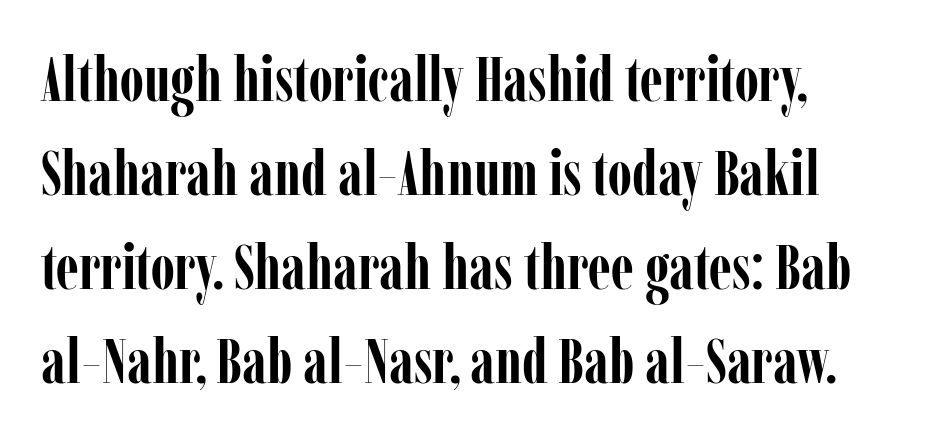
Q: Is the text bold? A: Yes.
Q: Is the text italic (slanted)? A: No, it is upright.
Q: Is the typeface a serif or a sans-serif typeface? A: Serif.
Q: Is the text underlined? A: No.
Q: How is the paragraph aligned? A: Left-aligned.
Q: Is the spacing between letters normal or unusually wide? A: Normal.
Q: Is the spacing between lines tight, normal or loose? A: Normal.
Q: Width (condensed, normal, or wide)? A: Condensed.
Q: Stroke contrast? A: Low.
Q: x-height? A: Medium.
Q: Monospaced? A: No.
